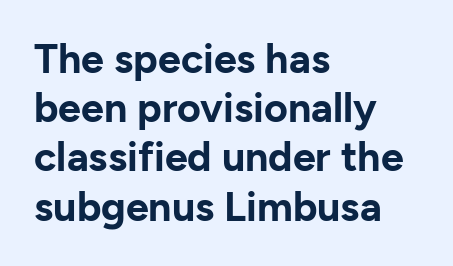
Q: Is the text bold? A: Yes.
Q: Is the text italic (slanted)? A: No, it is upright.
Q: Is the typeface a serif or a sans-serif typeface? A: Sans-serif.
Q: Is the text underlined? A: No.
Q: How is the paragraph aligned? A: Left-aligned.
Q: Is the spacing between letters normal or unusually wide? A: Normal.
Q: Width (condensed, normal, or wide)? A: Normal.
Q: Stroke contrast? A: Low.
Q: x-height? A: Medium.
Q: Monospaced? A: No.
